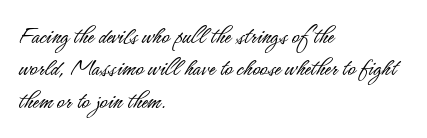
The image shows 26 px text type; set left-aligned, normal line spacing (1.25x), normal letter spacing, not underlined.
